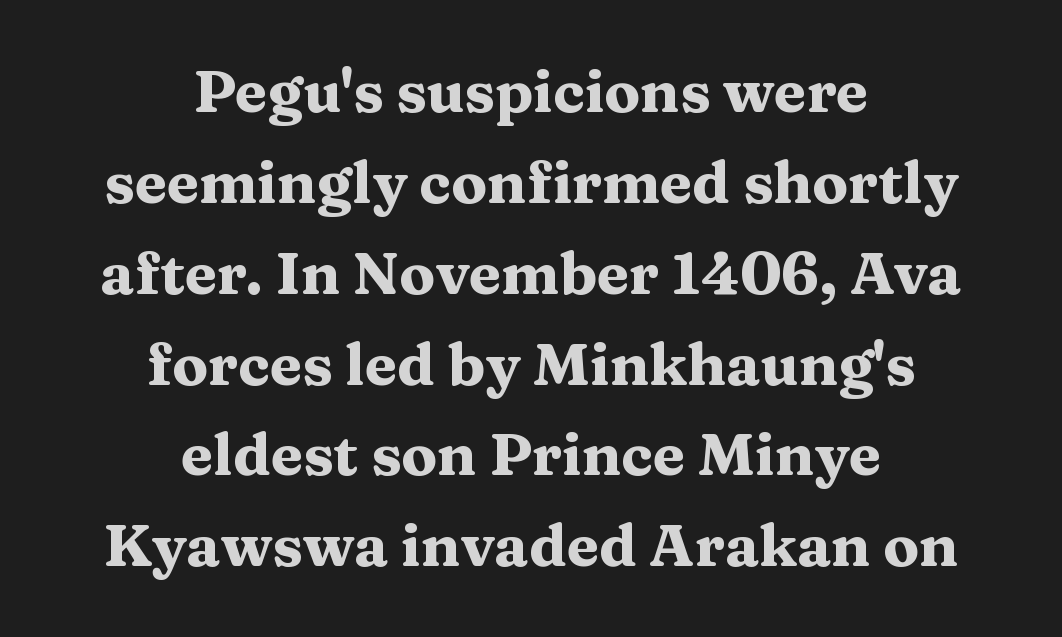
The image shows 59 px heavy, wide serif type, upright; set centered, normal line spacing (1.54x), normal letter spacing, not underlined; medium stroke contrast and a medium x-height.
